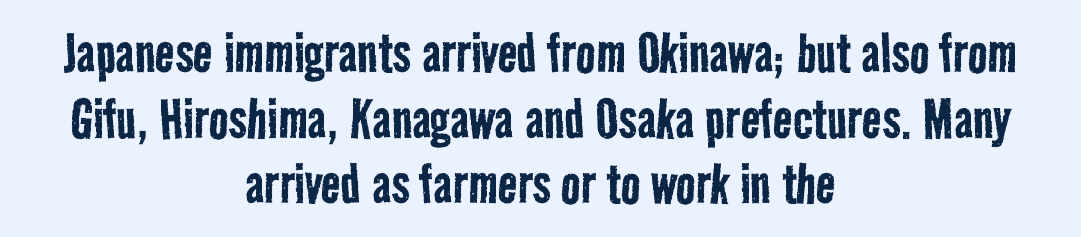
The image shows 65 px regular-weight, condensed sans-serif type; set centered, tight line spacing (1.01x), normal letter spacing, not underlined; low stroke contrast and a medium x-height.
